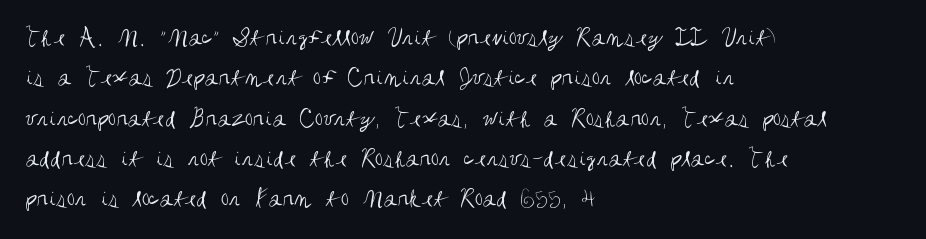
The image shows 26 px text type; set left-aligned, normal line spacing (1.55x), normal letter spacing, not underlined.
